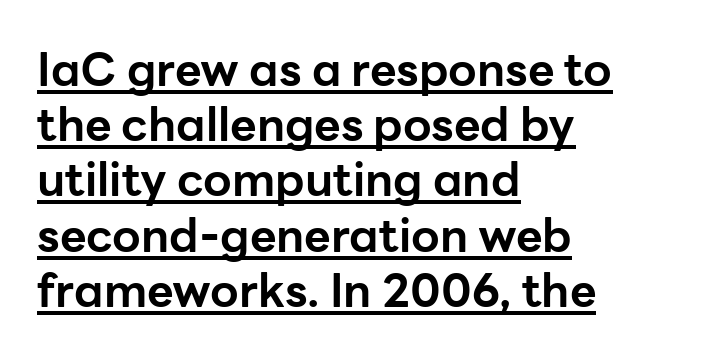
Nobody touched the tracking dial on this one. This rendering features underlined lettering. Each line starts at the same left margin while the right side varies. Here the designer chose a conventional face with non-uniform glyph widths. Heavy, bold letterforms. No feet cap the strokes, marking this as sans-serif type.
